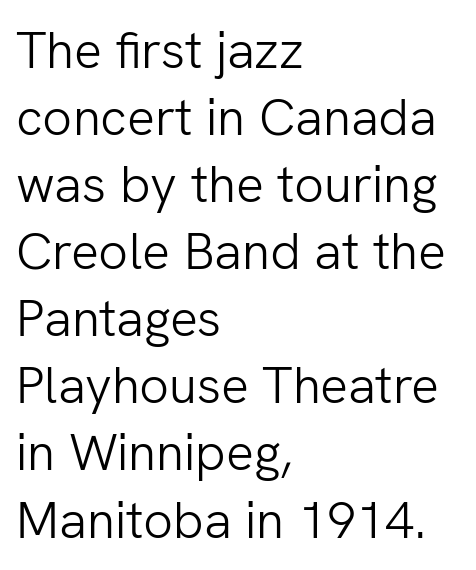
The image shows 52 px light sans-serif type, upright; set left-aligned, normal line spacing (1.29x), normal letter spacing, not underlined; low stroke contrast and a medium x-height.
